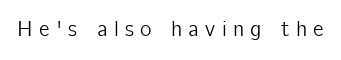
The image shows 22 px text type, upright; set unusually wide letter spacing (+0.28 em), not underlined.
